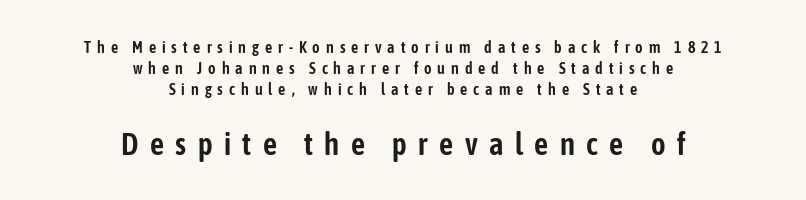
{"serif": "no", "italic": "no", "width": "condensed", "stroke_contrast": "low", "x_height": "medium", "monospaced": "no", "underline": "no", "align": "center", "line_spacing": "normal", "line_spacing_ratio": 1.31, "letter_spacing": "wide", "letter_spacing_em": 0.37, "larger_block": "second", "size_ratio": 1.94, "glyph_px": 31}
